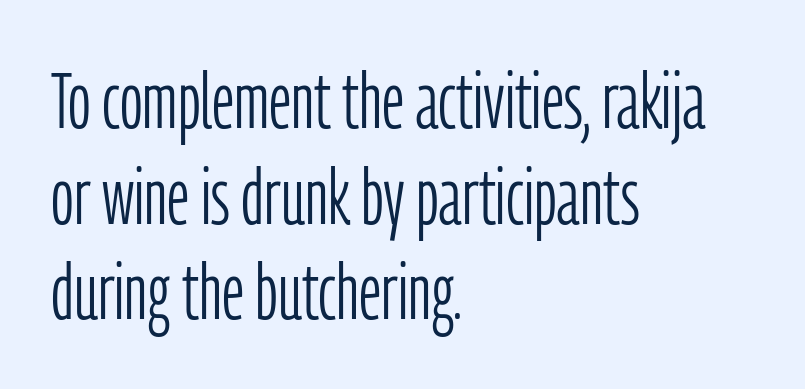
{"serif": "no", "italic": "no", "bold": "no", "weight": "light", "width": "condensed", "stroke_contrast": "low", "x_height": "medium", "monospaced": "no", "underline": "no", "align": "left", "line_spacing_ratio": 1.21, "letter_spacing": "normal", "letter_spacing_em": 0.0, "glyph_px": 79}
